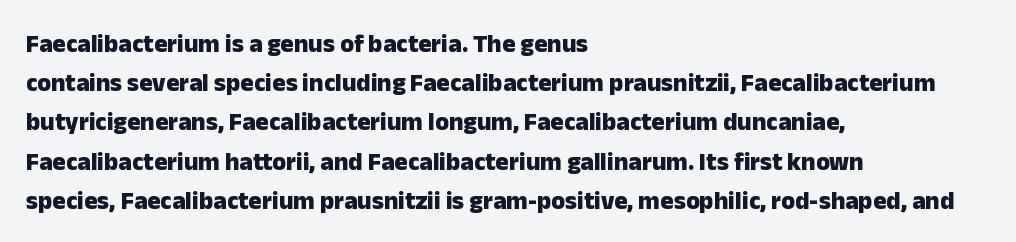
There is no visible air inserted between adjacent glyphs. This sample is left-justified, so line endings fall wherever the words run out. Normally led — the rows are evenly, conventionally spaced. The lettering holds an erect, upright posture throughout.
